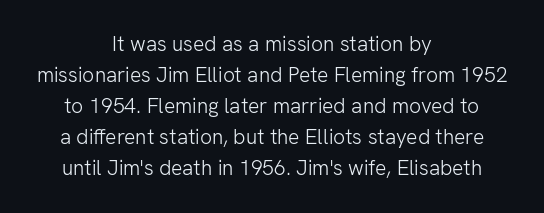
{"italic": "no", "bold": "no", "underline": "no", "align": "center", "line_spacing": "normal", "line_spacing_ratio": 1.48, "letter_spacing": "normal", "letter_spacing_em": 0.0, "glyph_px": 21}
